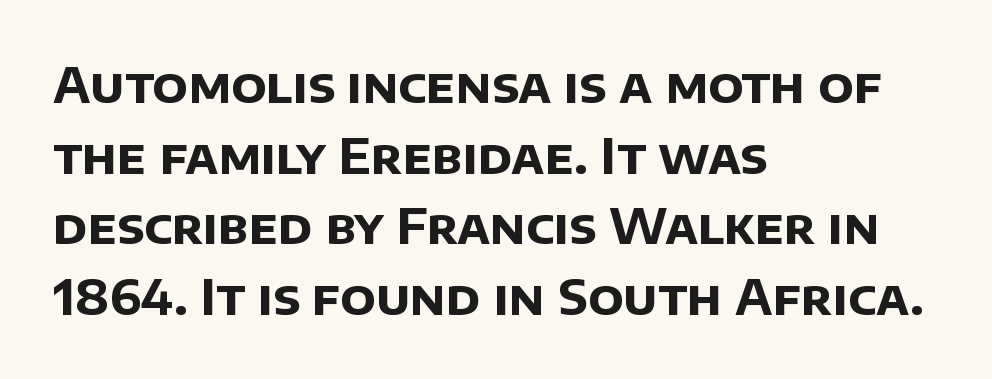
Q: Is the text bold? A: Yes.
Q: Is the typeface a serif or a sans-serif typeface? A: Sans-serif.
Q: Is the text underlined? A: No.
Q: How is the paragraph aligned? A: Left-aligned.
Q: Is the spacing between letters normal or unusually wide? A: Normal.
Q: Is the spacing between lines tight, normal or loose? A: Normal.
Q: Width (condensed, normal, or wide)? A: Normal.
Q: Stroke contrast? A: Low.
Q: x-height? A: Large.
Q: Monospaced? A: No.
